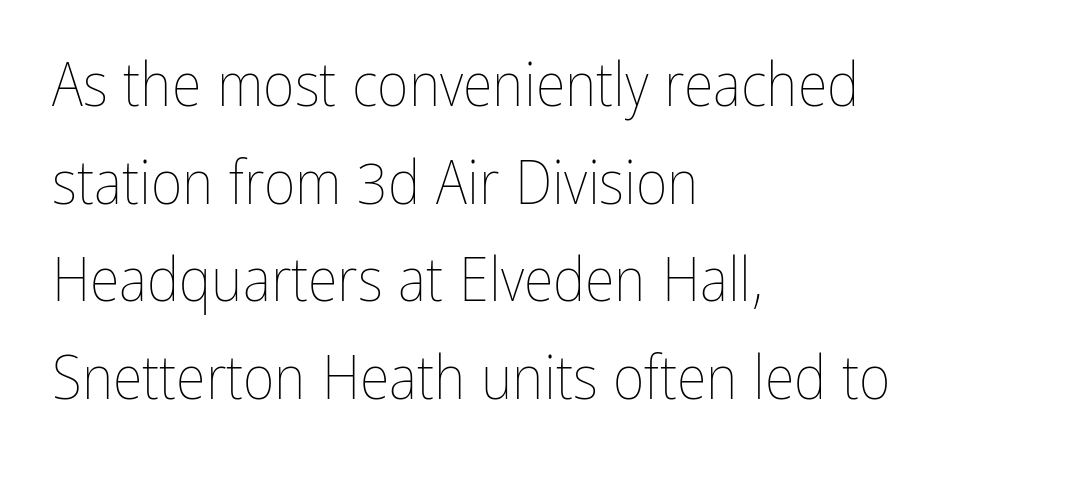
The image shows 61 px thin, condensed type, upright; set left-aligned, normal line spacing (1.6x), normal letter spacing, not underlined; low stroke contrast and a medium x-height.
